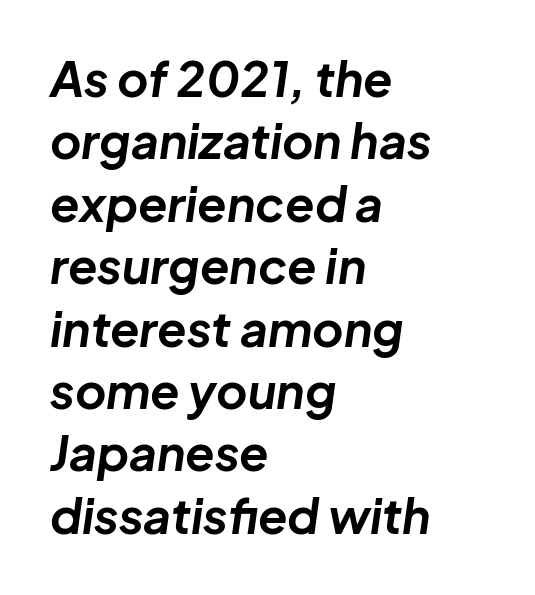
The image shows 48 px bold type, italic (leaning right); set left-aligned, normal line spacing (1.3x), normal letter spacing, not underlined; low stroke contrast and a medium x-height.
